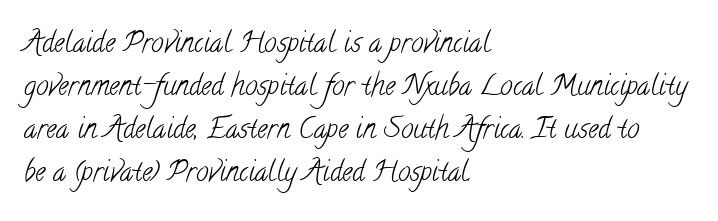
Words appear dense and cohesive because spacing is normal. The zone under the glyphs is completely vacant. You could not count columns in this text — the font is proportionally spaced. Notice how descenders clear the ascenders below comfortably — that's standard leading. The ragged edge is on the right, which tells us the setting is flush left.
